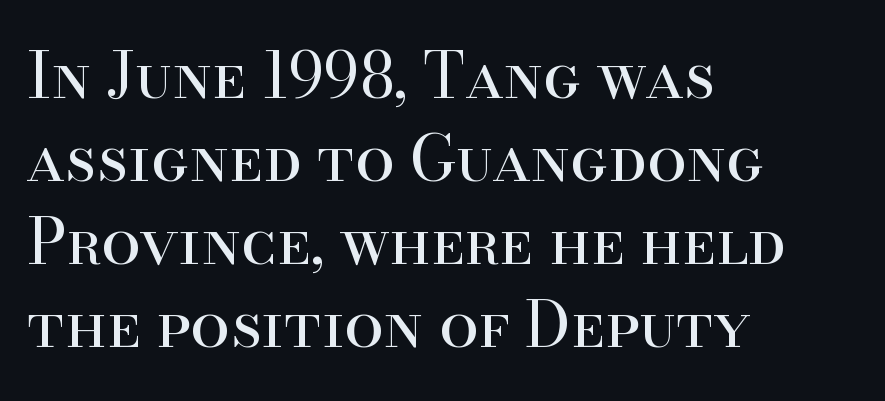
Type style note: has serifs. Stroke thickness stays within the range of a standard reading face or lighter. Check the space under the baseline: it is left empty. If you drew a line through each stem, it would be perfectly vertical. Horizontal alignment here is leftward, the default for most running prose.
